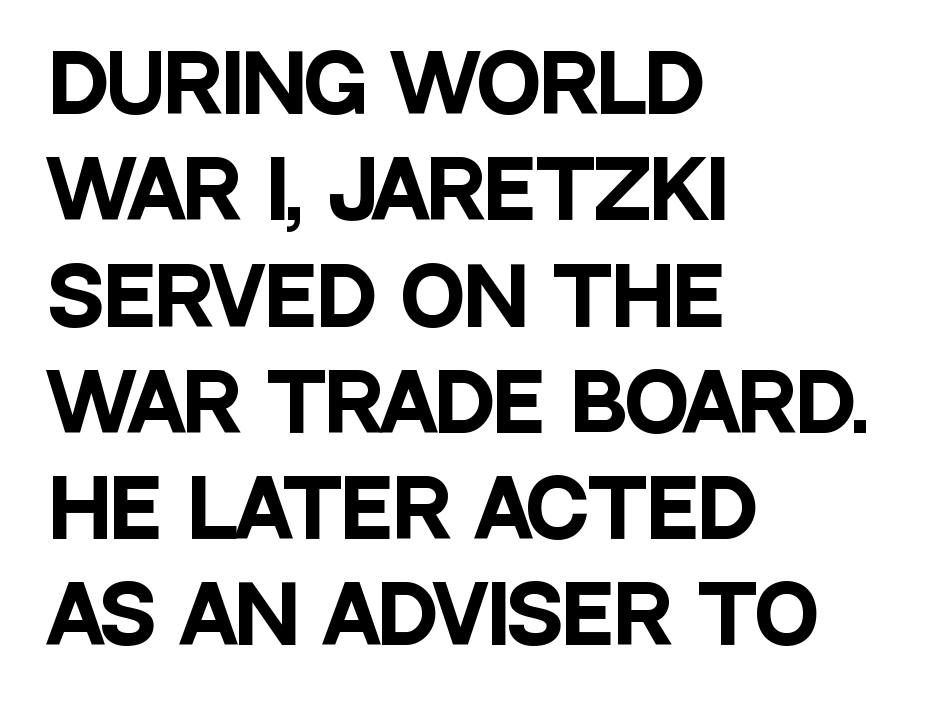
Tall strokes in this sample are plumb rather than angled. If you drew a ruler down the left edge, every line would touch it. Each new line begins a customary step beneath the previous one. A full-strength bold gives these letters their thick strokes. The type family on display is of the sans-serif kind. The letters advance in unequal steps, a hallmark of proportional type.
